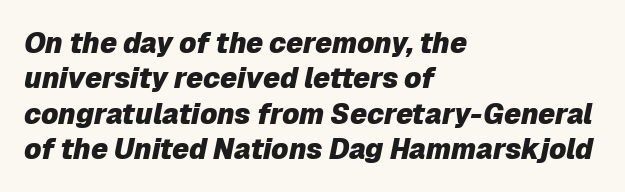
The passage shown is not underscored anywhere. Notice how descenders clear the ascenders below comfortably — that's standard leading. The paragraph has a hard left edge and a soft right edge. Spacing verdict: proportional, widths tailored to each character. The type is set solid horizontally, with unmodified tracking. This sample uses an oblique cut, with every glyph tilted off the vertical.
